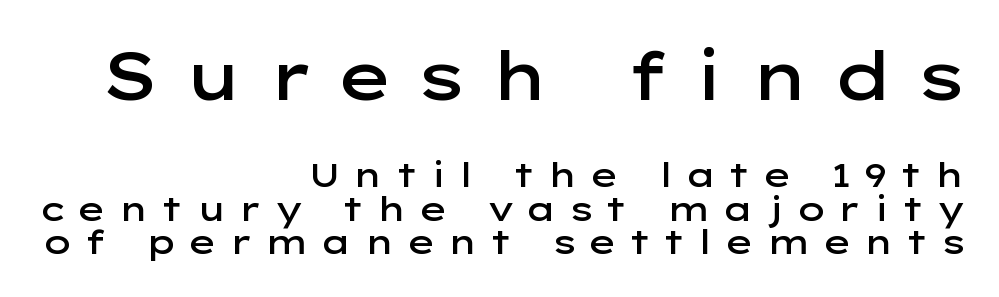
Q: Is the text bold? A: Semi-bold.
Q: Is the text italic (slanted)? A: No, it is upright.
Q: Is the typeface a serif or a sans-serif typeface? A: Sans-serif.
Q: Is the text underlined? A: No.
Q: How is the paragraph aligned? A: Right-aligned.
Q: Is the spacing between letters normal or unusually wide? A: Unusually wide.
Q: Is the spacing between lines tight, normal or loose? A: Tight.
Q: Which block of text is set in a larger size, the first (top) or the second (bottom)? A: The first (top) one.
Q: Width (condensed, normal, or wide)? A: Wide.
Q: Stroke contrast? A: Low.
Q: x-height? A: Medium.
Q: Monospaced? A: No.
